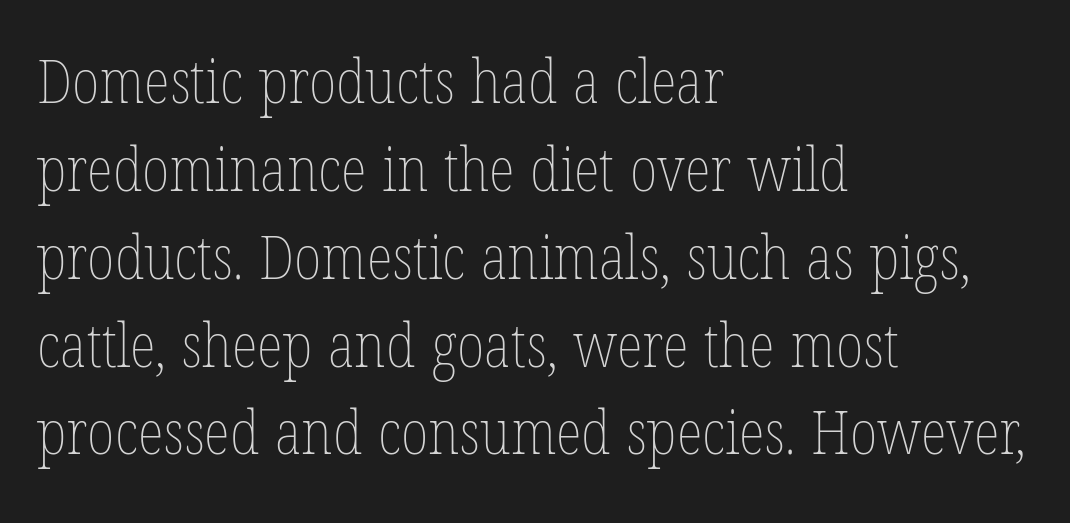
Q: Is the text bold? A: No.
Q: Is the text italic (slanted)? A: No, it is upright.
Q: Is the text underlined? A: No.
Q: How is the paragraph aligned? A: Left-aligned.
Q: Is the spacing between letters normal or unusually wide? A: Normal.
Q: Is the spacing between lines tight, normal or loose? A: Normal.
Q: Width (condensed, normal, or wide)? A: Condensed.
Q: Stroke contrast? A: Low.
Q: x-height? A: Medium.
Q: Monospaced? A: No.
